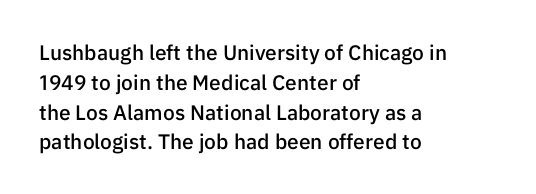
Every row of glyphs begins at an identical x-position on the left. Underlining? Definitely not there. What's the leading like? Ordinary, nothing unusual. The tracking reads as untouched default to a designer's eye. A fair bit of extra ink — the face is semibold, not bold.
